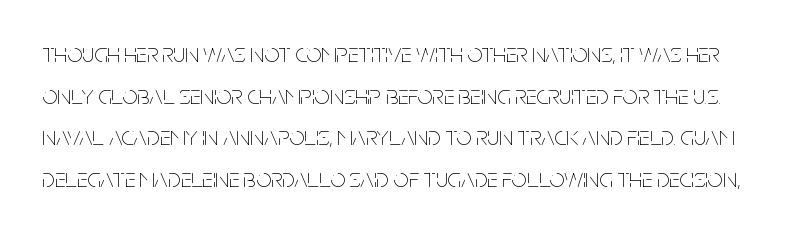
The image shows 27 px text type, upright; set normal line spacing (1.54x), normal letter spacing, not underlined.
